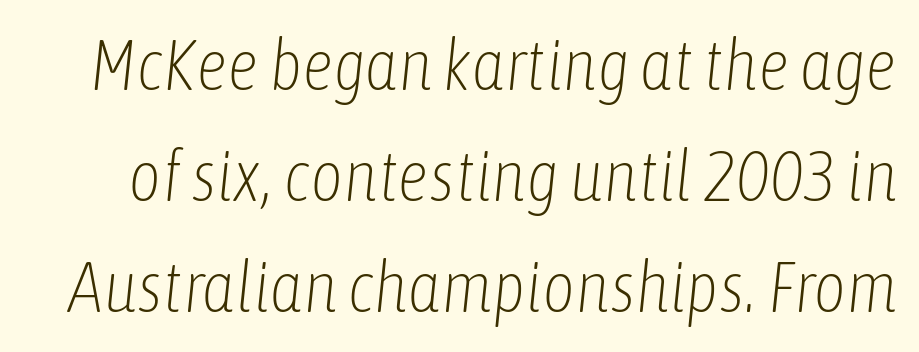
In terms of letterspacing, this is plain default setting. In terms of posture, this sample is oblique. Notice how descenders clear the ascenders below comfortably — that's standard leading. Stems here are at most as thick as an everyday book face. Here the designer chose a conventional face with non-uniform glyph widths.
